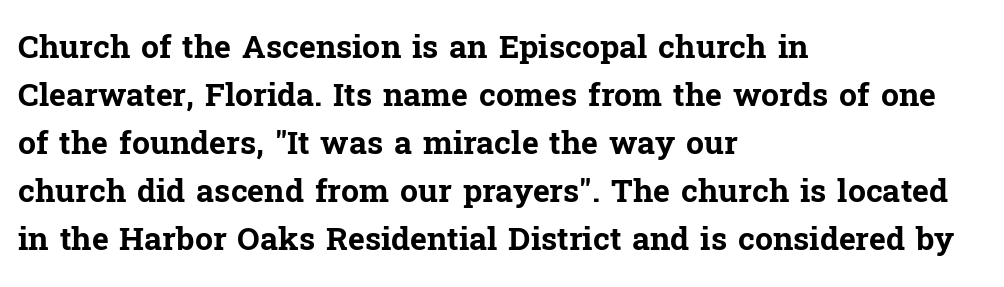
The lettering holds an erect, upright posture throughout. Looks like regular typesetting: each glyph gets only the width it needs. Small tapered or slab feet sit at the stroke ends, so this counts as serif. The face used here is rendered with its standard letterfit. I'd describe the lettering as bold — thick and assertive. Whoever set this chose a conventional vertical rhythm.
